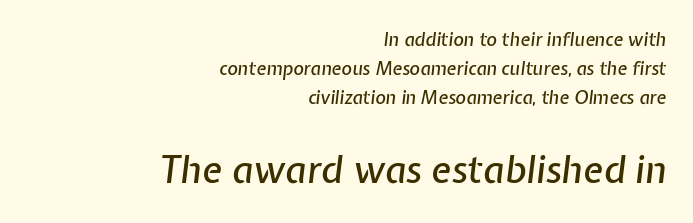
Q: Is the text italic (slanted)? A: Yes, it leans right by about 7 degrees.
Q: Is the text underlined? A: No.
Q: How is the paragraph aligned? A: Right-aligned.
Q: Is the spacing between letters normal or unusually wide? A: Normal.
Q: Is the spacing between lines tight, normal or loose? A: Normal.
Q: Which block of text is set in a larger size, the first (top) or the second (bottom)? A: The second (bottom) one.
Q: Width (condensed, normal, or wide)? A: Normal.
Q: Stroke contrast? A: Low.
Q: x-height? A: Medium.
Q: Monospaced? A: No.
